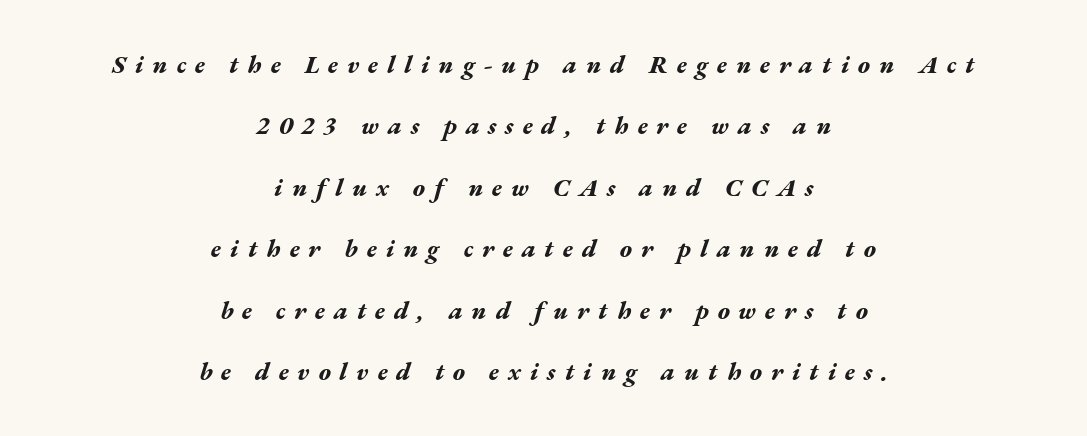
The image shows 25 px bold type, italic (leaning right); set centered, loose line spacing (2.46x), unusually wide letter spacing (+0.36 em), not underlined.
